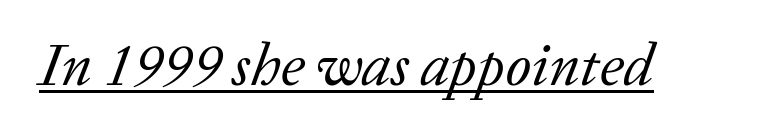
The image shows 60 px regular-weight serif type, italic (leaning right); set normal letter spacing, underlined; low stroke contrast and a medium x-height.
